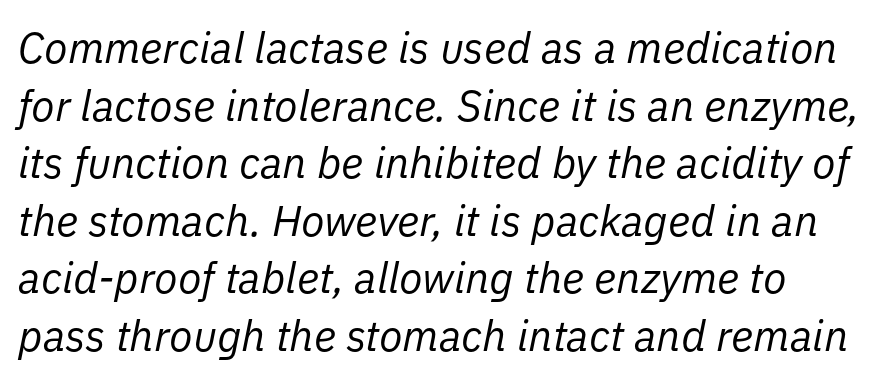
{"italic": "yes", "lean": "right", "slant_degrees": 11, "bold": "no", "weight": "regular", "width": "normal", "stroke_contrast": "low", "x_height": "medium", "monospaced": "no", "underline": "no", "line_spacing": "normal", "line_spacing_ratio": 1.34, "letter_spacing": "normal", "letter_spacing_em": 0.0, "glyph_px": 43}
